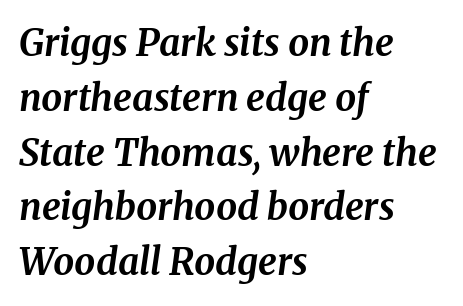
The image shows 37 px bold serif type, italic (leaning right); set left-aligned, normal line spacing (1.48x), normal letter spacing, not underlined; medium stroke contrast and a medium x-height.
